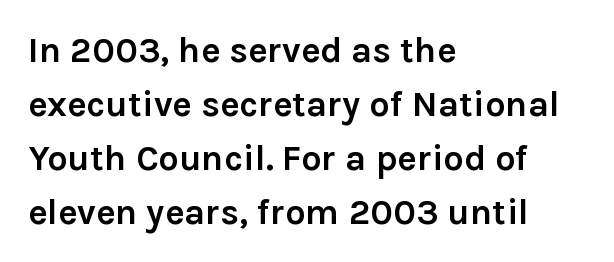
The image shows 36 px semibold sans-serif type, upright; set left-aligned, normal line spacing (1.5x), normal letter spacing, not underlined; low stroke contrast and a medium x-height.
